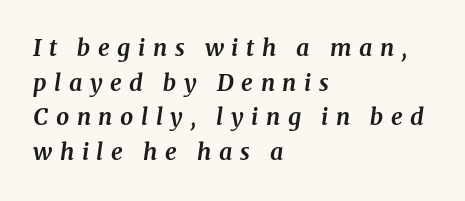
Summary of vertical rhythm: regular, with standard interline spacing. Beneath every word, the page is bare. Bold? Absolutely — the strokes are thick and heavy. The rendering inserts visible extra space after every character.
